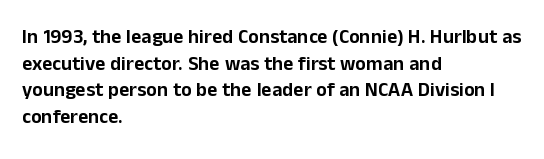
The image shows 20 px text type, upright; set left-aligned, normal line spacing (1.33x), normal letter spacing, not underlined.
